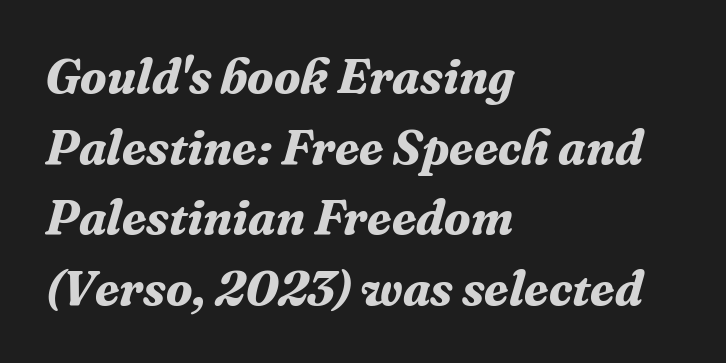
The image shows 49 px bold serif type, italic (leaning right); set left-aligned, normal line spacing (1.44x), normal letter spacing, not underlined; medium stroke contrast and a medium x-height.
